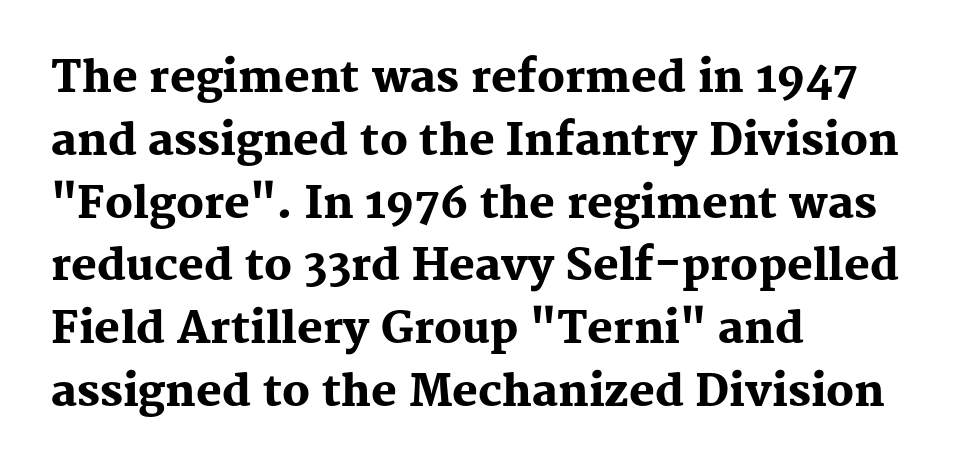
The text block is weighted toward the left margin, trailing off unevenly rightward. Glyph-to-glyph distance matches everyday printed text. The strip under each line holds only bare page. Are there feet on the stems? There are — it's a serif. Notice how the stems are strictly vertical — no italics here. Think of a printed novel: that variable character pitch is what you see here.
